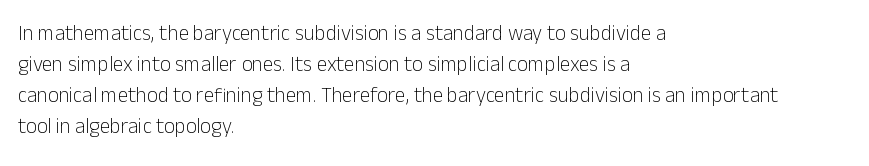
{"italic": "no", "bold": "no", "underline": "no", "align": "left", "line_spacing": "normal", "line_spacing_ratio": 1.47, "letter_spacing": "normal", "letter_spacing_em": 0.0, "glyph_px": 21}
